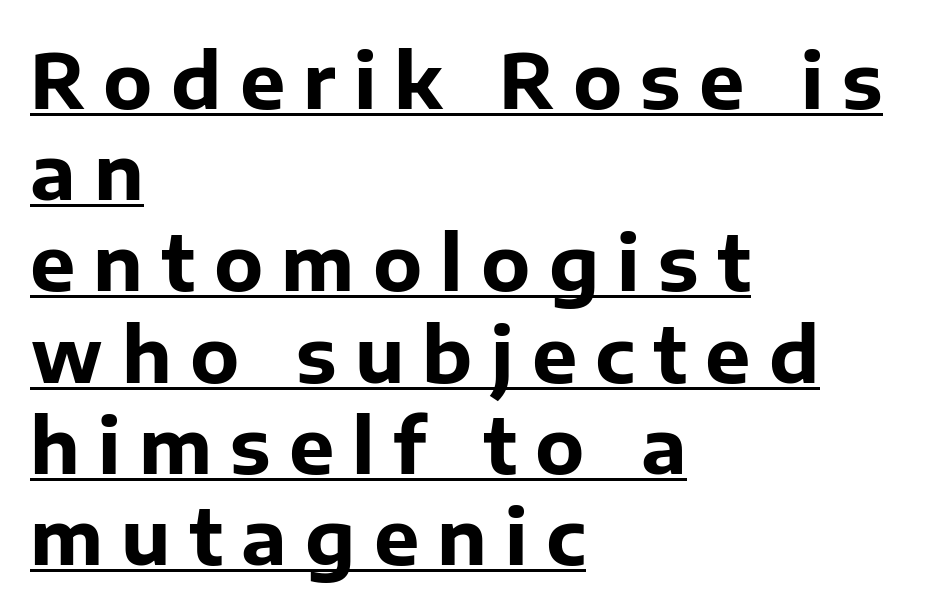
The image shows 76 px bold sans-serif type, upright; set left-aligned, line spacing 1.2x, unusually wide letter spacing (+0.24 em), underlined; low stroke contrast and a medium x-height.
